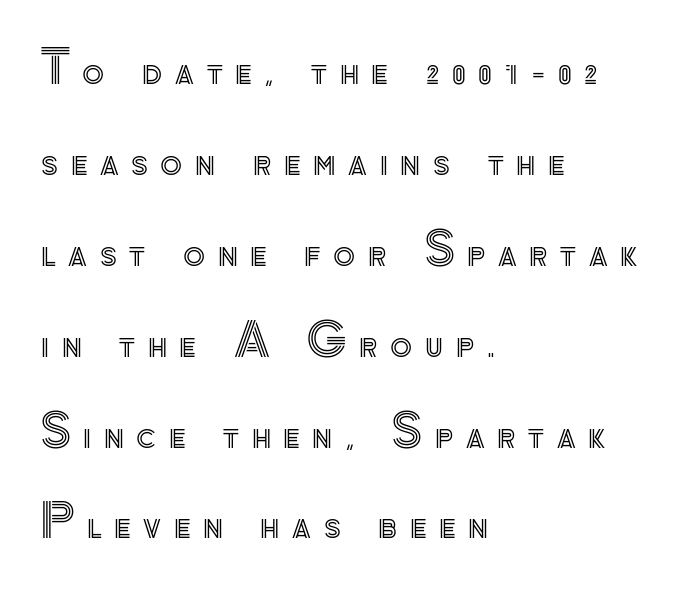
Q: Is the text italic (slanted)? A: No, it is upright.
Q: Is the text underlined? A: No.
Q: How is the paragraph aligned? A: Left-aligned.
Q: Is the spacing between letters normal or unusually wide? A: Unusually wide.
Q: Is the spacing between lines tight, normal or loose? A: Loose.
Q: Width (condensed, normal, or wide)? A: Normal.
Q: x-height? A: Small.
Q: Monospaced? A: No.
